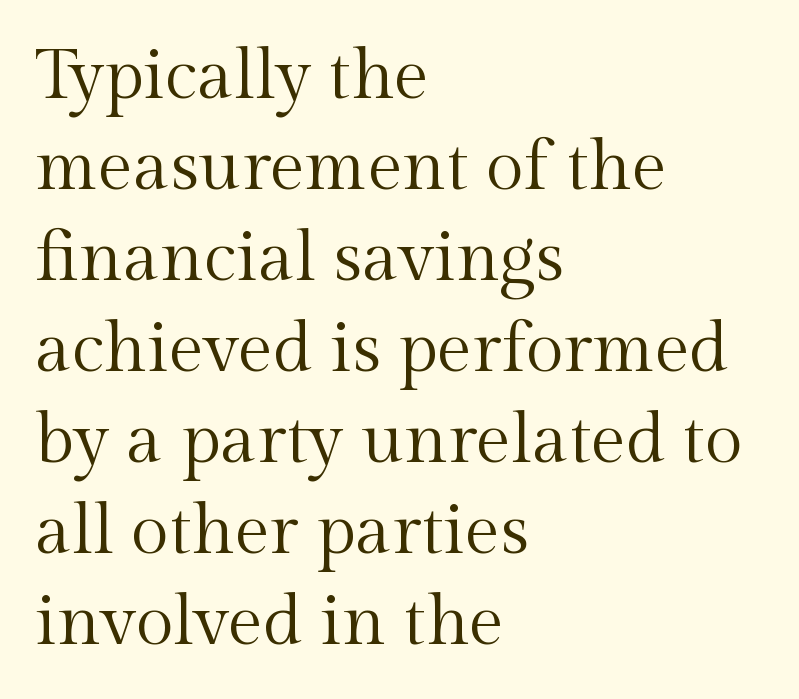
The image shows 70 px regular-weight serif type, upright; set left-aligned, normal line spacing (1.3x), normal letter spacing, not underlined; a medium x-height.
